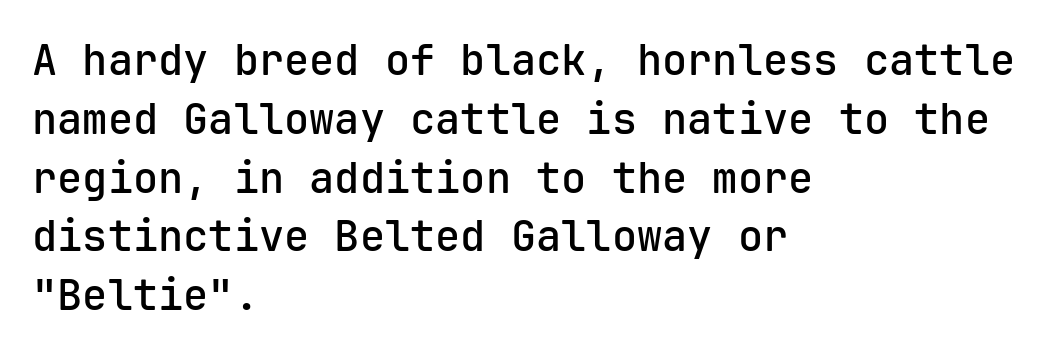
A somewhat darkened texture: the type is semibold rather than bold. Think of a typewriter: that constant character pitch is what you see here. Tracking here is standard; glyphs follow each other at the usual distance. A sans-serif font was chosen for this passage. Leading matches the norm, producing a regular column. Tall strokes in this sample are plumb rather than angled.
